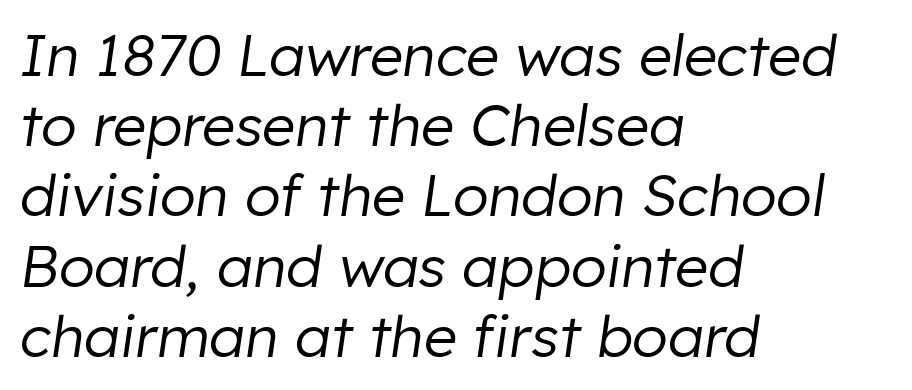
Would a proofreader flag this as italicized? Yes. The foot of each line stays bare and open. Weight: not bold — regular or lighter. This rendering leaves character spacing at its baseline value. Casual observation: everything's shoved over to the left. Spacing verdict: proportional, widths tailored to each character.
